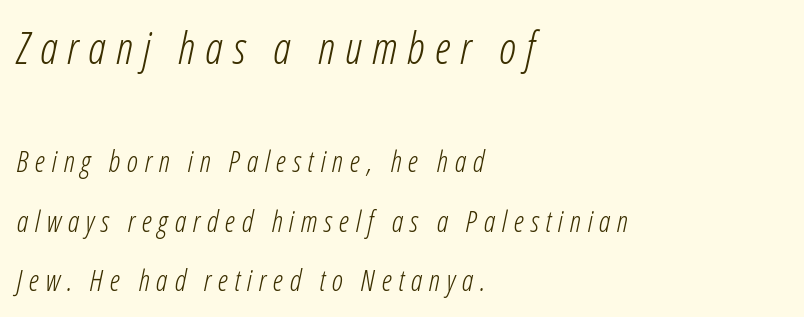
{"italic": "yes", "lean": "right", "slant_degrees": 12, "bold": "no", "weight": "light", "width": "condensed", "stroke_contrast": "low", "x_height": "medium", "monospaced": "no", "underline": "no", "align": "left", "line_spacing": "loose", "line_spacing_ratio": 2.05, "letter_spacing": "wide", "letter_spacing_em": 0.23, "larger_block": "first", "size_ratio": 1.52, "glyph_px": 44}
